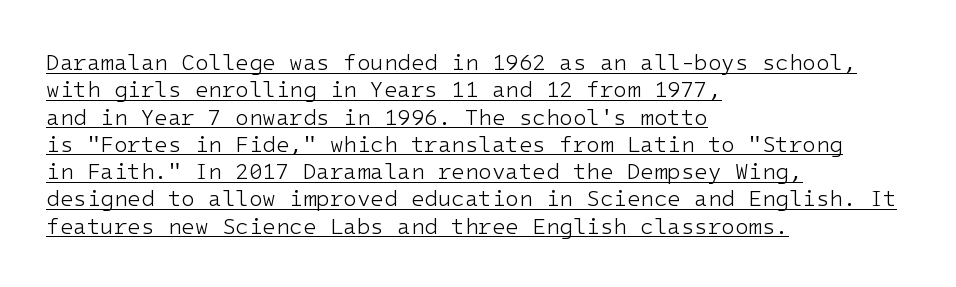
Stems here are at most as thick as an everyday book face. Posture: straight, roman, zero tilt. Observe the ordinary spacing: letters are neighbours, not strangers. In designer terms, the underline attribute is active on this setting. Left-aligned paragraph, ragged on the right.
